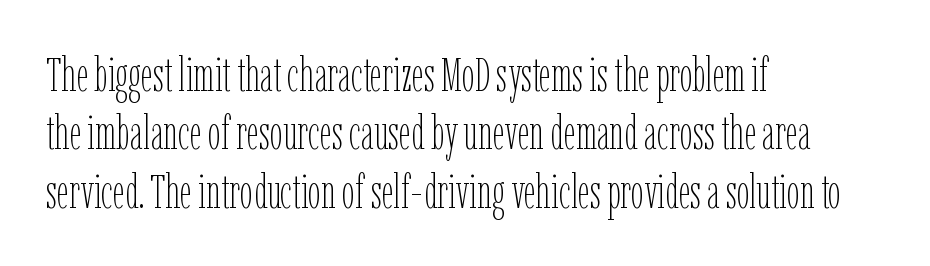
{"italic": "no", "bold": "no", "weight": "thin", "width": "condensed", "stroke_contrast": "low", "x_height": "medium", "monospaced": "no", "underline": "no", "align": "left", "line_spacing_ratio": 1.24, "letter_spacing": "normal", "letter_spacing_em": 0.0, "glyph_px": 47}
